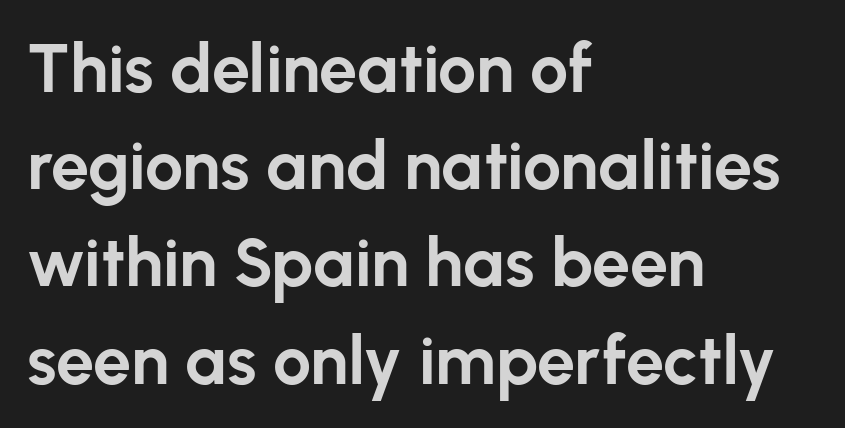
These lines were composed using upright roman letters. A classic flush-left, rag-right setting is used for this passage. Spacing between characters is what you'd get straight out of the box. Check where the strokes stop: nothing finishes them off — pure sans. The words here are not underlined.
